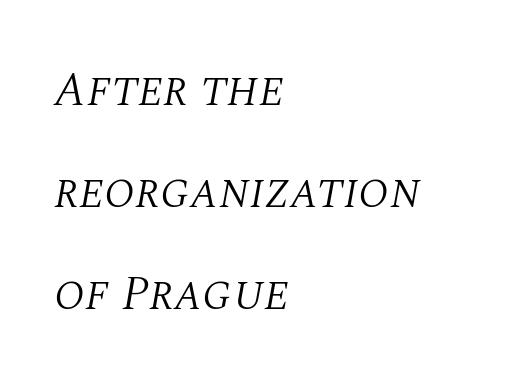
Q: Is the text bold? A: No.
Q: Is the text italic (slanted)? A: Yes, it leans right by about 10 degrees.
Q: Is the typeface a serif or a sans-serif typeface? A: Serif.
Q: Is the text underlined? A: No.
Q: How is the paragraph aligned? A: Left-aligned.
Q: Is the spacing between letters normal or unusually wide? A: Normal.
Q: Is the spacing between lines tight, normal or loose? A: Loose.
Q: Width (condensed, normal, or wide)? A: Normal.
Q: Stroke contrast? A: Medium.
Q: x-height? A: Large.
Q: Monospaced? A: No.
